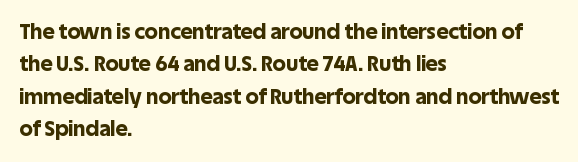
{"italic": "no", "bold": "yes", "underline": "no", "align": "left", "line_spacing": "normal", "line_spacing_ratio": 1.54, "letter_spacing": "normal", "letter_spacing_em": 0.0, "glyph_px": 21}
